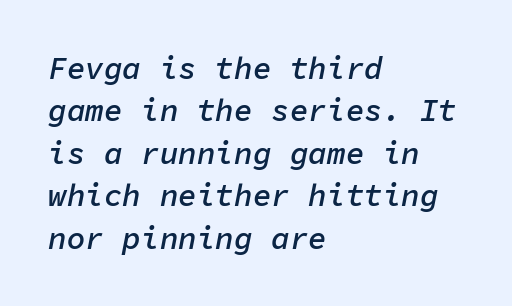
{"italic": "yes", "lean": "right", "slant_degrees": 11, "bold": "semi", "weight": "semibold", "width": "normal", "stroke_contrast": "low", "x_height": "medium", "monospaced": "yes", "underline": "no", "align": "left", "line_spacing": "normal", "line_spacing_ratio": 1.37, "letter_spacing": "normal", "letter_spacing_em": 0.0, "glyph_px": 31}
